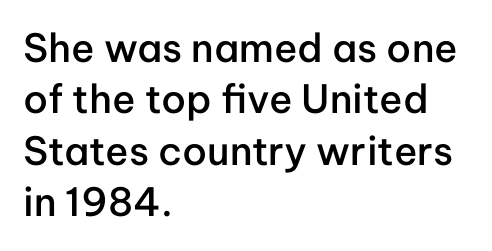
{"serif": "no", "italic": "no", "bold": "semi", "weight": "semibold", "width": "normal", "stroke_contrast": "low", "x_height": "medium", "monospaced": "no", "underline": "no", "align": "left", "line_spacing": "normal", "line_spacing_ratio": 1.32, "letter_spacing": "normal", "letter_spacing_em": 0.0, "glyph_px": 39}
